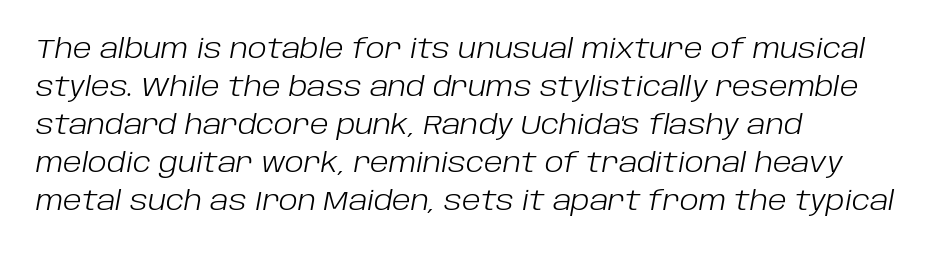
Q: Is the text bold? A: No.
Q: Is the text italic (slanted)? A: Yes, it leans right by about 10 degrees.
Q: Is the text underlined? A: No.
Q: How is the paragraph aligned? A: Left-aligned.
Q: Is the spacing between letters normal or unusually wide? A: Normal.
Q: Is the spacing between lines tight, normal or loose? A: Normal.
